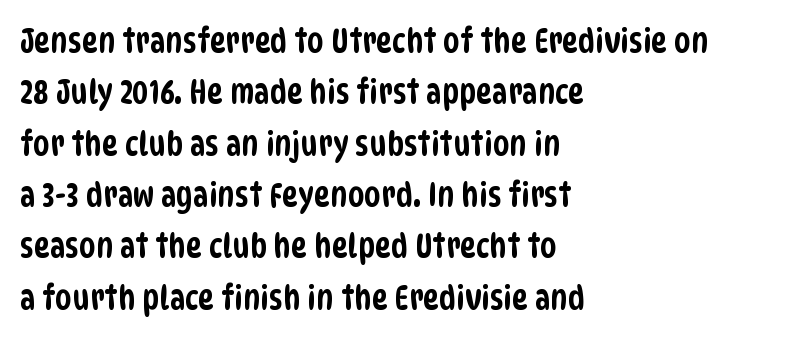
The font family rendered here belongs to the sans-serif group. How are the letters spaced? Ordinarily, with no added tracking. Think of a printed novel: that variable character pitch is what you see here. Compared with a centered layout, this one pins lines to the left instead. If you measured baseline to baseline, you'd find a middling distance.
